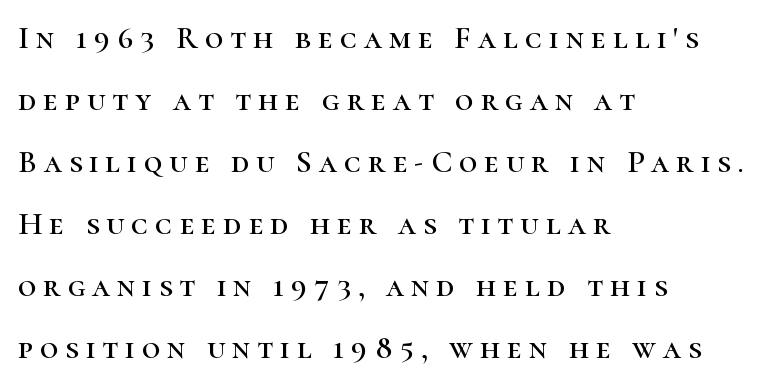
The image shows 32 px serif type, upright; set left-aligned, loose line spacing (1.94x), unusually wide letter spacing (+0.22 em), not underlined; high stroke contrast and a medium x-height.
